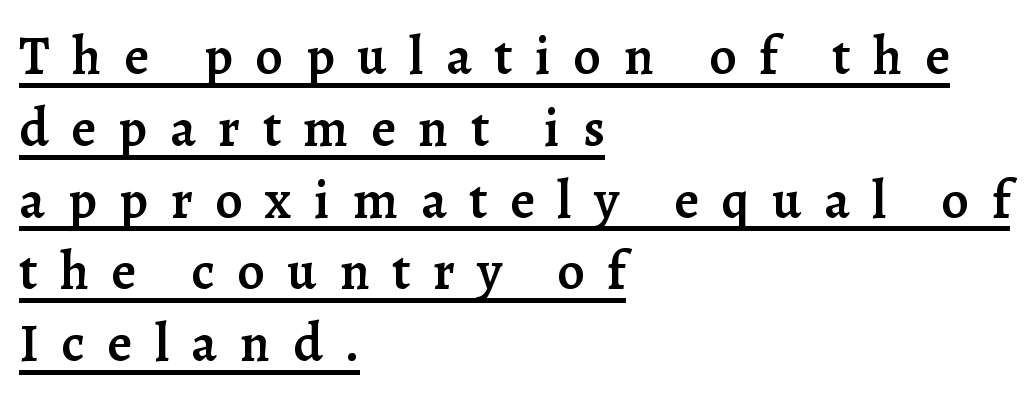
The typography opts for an upright posture over an oblique one. Short and long lines alike share a common starting point at left. Examine the stroke ends and you'll spot serifs. A typesetter would call this heavily tracked-out type. Varying glyph widths throughout — classic text-font behaviour. Compared with typical paragraphs, the rows here are spaced about the same.
